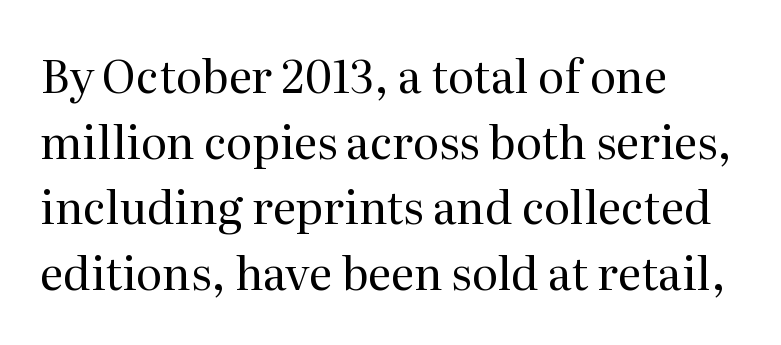
Q: Is the text bold? A: No.
Q: Is the text italic (slanted)? A: No, it is upright.
Q: Is the typeface a serif or a sans-serif typeface? A: Serif.
Q: Is the text underlined? A: No.
Q: How is the paragraph aligned? A: Left-aligned.
Q: Is the spacing between letters normal or unusually wide? A: Normal.
Q: Is the spacing between lines tight, normal or loose? A: Normal.
Q: Width (condensed, normal, or wide)? A: Normal.
Q: Stroke contrast? A: Medium.
Q: x-height? A: Medium.
Q: Monospaced? A: No.
